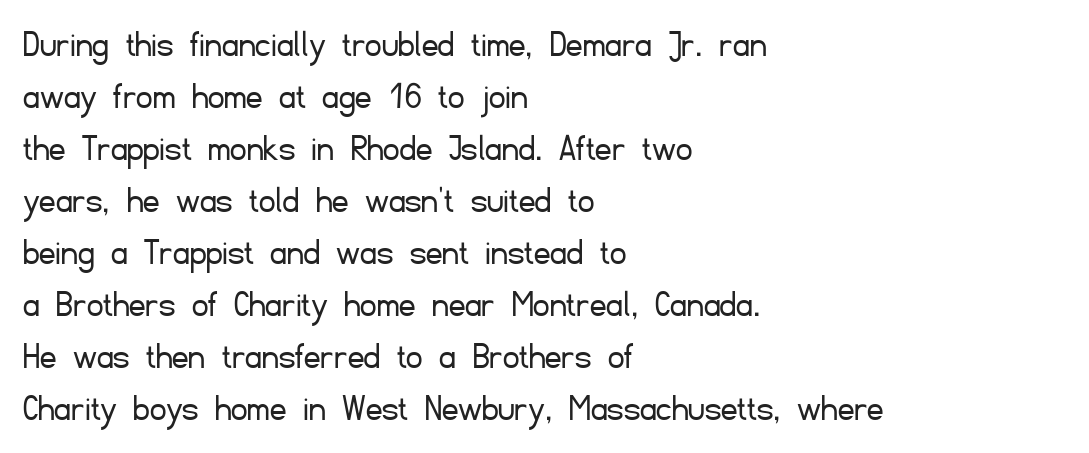
The designer went with a sans here, leaving each stem footless. Unmarked baselines from the first word to the last. One-word summary of the alignment: left. A typesetter would call this zero additional tracking. You could not count columns in this text — the font is proportionally spaced.
